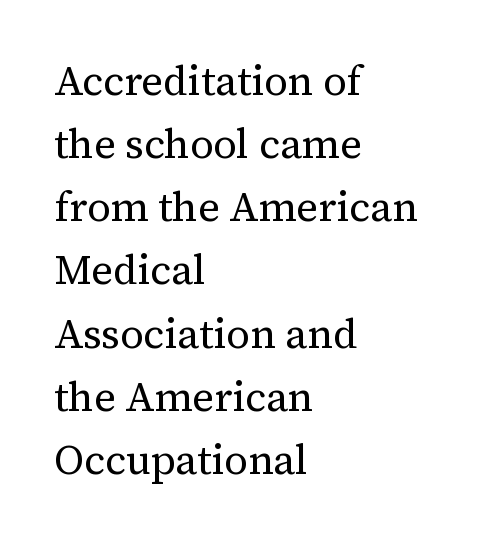
The image shows 41 px regular-weight serif type, upright; set left-aligned, normal line spacing (1.54x), normal letter spacing, not underlined; medium stroke contrast and a medium x-height.
